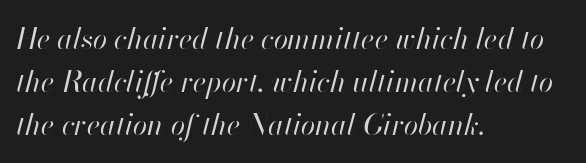
Default kerning and tracking; the words read as compact shapes. The line-height multiplier appears to be the usual default. The text block is weighted toward the left margin, trailing off unevenly rightward. The glyphs look as if they've been sheared to an angle. This is not heavy type; no bold has been used.
